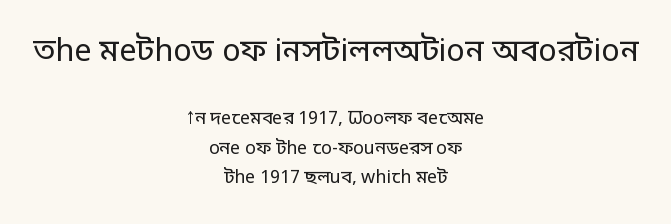
{"serif": "no", "italic": "no", "bold": "no", "weight": "regular", "width": "normal", "stroke_contrast": "low", "x_height": "large", "monospaced": "no", "underline": "no", "align": "center", "line_spacing": "normal", "line_spacing_ratio": 1.63, "letter_spacing": "normal", "letter_spacing_em": 0.0, "larger_block": "first", "size_ratio": 1.72, "glyph_px": 31}
